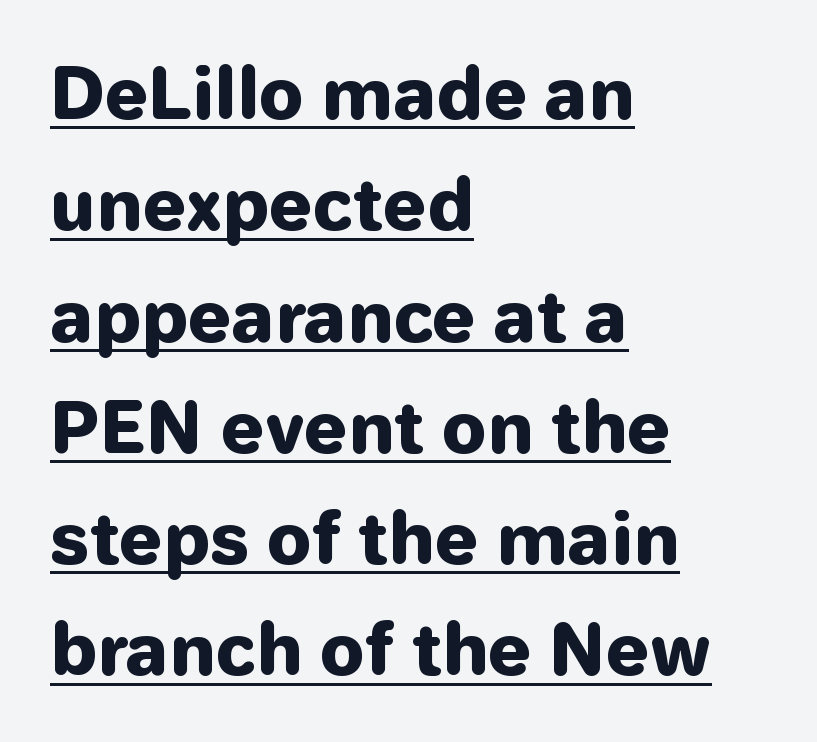
The image shows 70 px heavy sans-serif type, upright; set left-aligned, normal line spacing (1.59x), normal letter spacing, underlined; low stroke contrast and a medium x-height.
